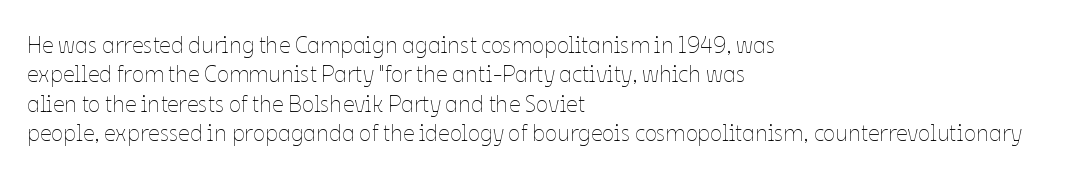
It's the straight-up-and-down kind of type. The face used here is rendered with its standard letterfit. The setting favours the left margin, as ordinary paragraphs usually do. This is not heavy type; no bold has been used. Interline gaps are of average width in this sample.
